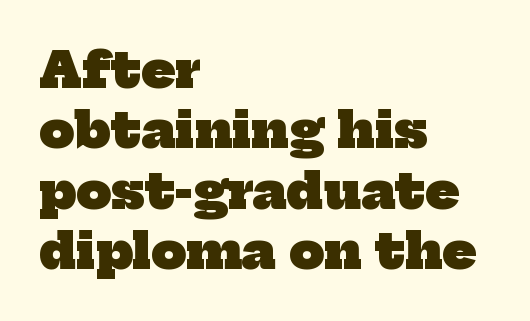
{"serif": "yes", "bold": "yes", "weight": "heavy", "width": "normal", "stroke_contrast": "low", "x_height": "medium", "monospaced": "no", "underline": "no", "align": "left", "line_spacing_ratio": 1.23, "letter_spacing": "normal", "letter_spacing_em": 0.0, "glyph_px": 49}
